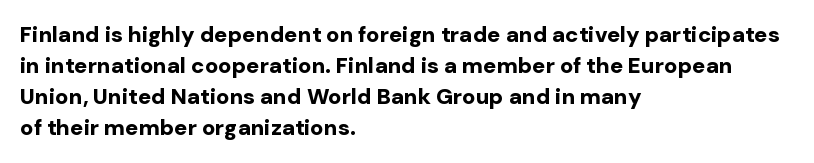
{"italic": "no", "bold": "yes", "underline": "no", "align": "left", "line_spacing": "normal", "line_spacing_ratio": 1.41, "letter_spacing": "normal", "letter_spacing_em": 0.0, "glyph_px": 22}
